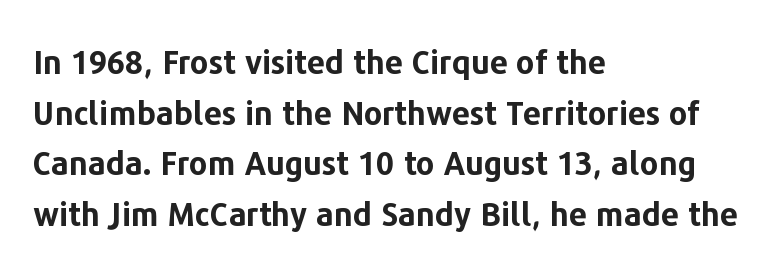
{"serif": "no", "italic": "no", "bold": "yes", "weight": "bold", "width": "normal", "stroke_contrast": "low", "x_height": "medium", "monospaced": "no", "underline": "no", "align": "left", "line_spacing": "normal", "line_spacing_ratio": 1.58, "letter_spacing": "normal", "letter_spacing_em": 0.0, "glyph_px": 32}
